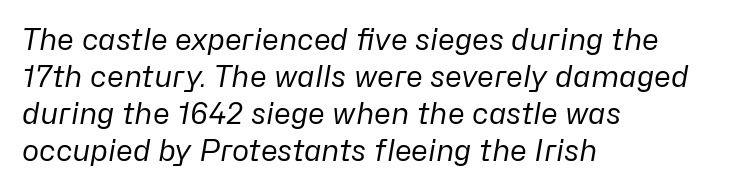
{"italic": "yes", "lean": "right", "slant_degrees": 10, "bold": "no", "weight": "regular", "width": "normal", "stroke_contrast": "low", "x_height": "medium", "monospaced": "no", "underline": "no", "align": "left", "line_spacing": "normal", "line_spacing_ratio": 1.28, "letter_spacing": "normal", "letter_spacing_em": 0.0, "glyph_px": 29}
